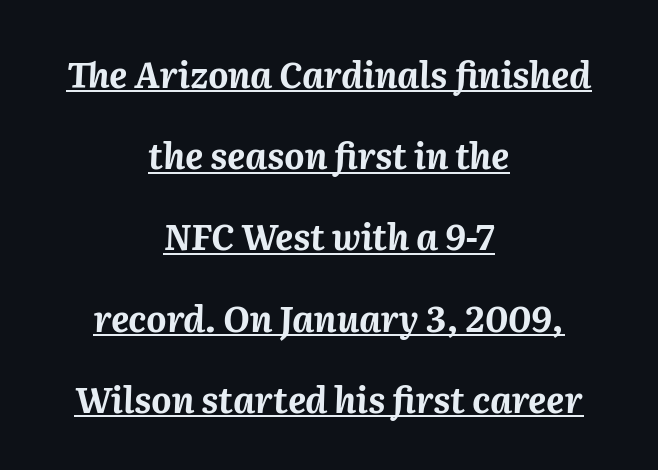
The image shows 35 px bold type, italic (leaning right); set centered, loose line spacing (2.32x), normal letter spacing, underlined; medium stroke contrast and a medium x-height.
